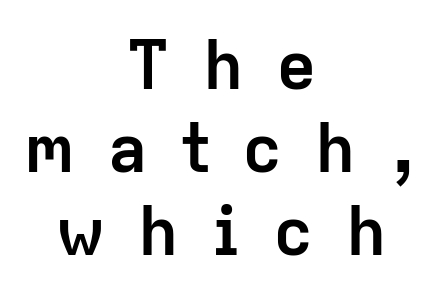
Q: Is the text bold? A: Yes.
Q: Is the text italic (slanted)? A: No, it is upright.
Q: Is the typeface a serif or a sans-serif typeface? A: Sans-serif.
Q: Is the text underlined? A: No.
Q: How is the paragraph aligned? A: Centered.
Q: Is the spacing between letters normal or unusually wide? A: Unusually wide.
Q: Width (condensed, normal, or wide)? A: Normal.
Q: Stroke contrast? A: Low.
Q: x-height? A: Medium.
Q: Monospaced? A: No.
